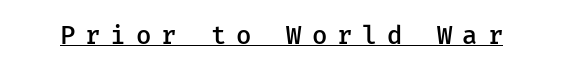
The image shows 25 px text type, upright; set unusually wide letter spacing (+0.39 em), underlined.
